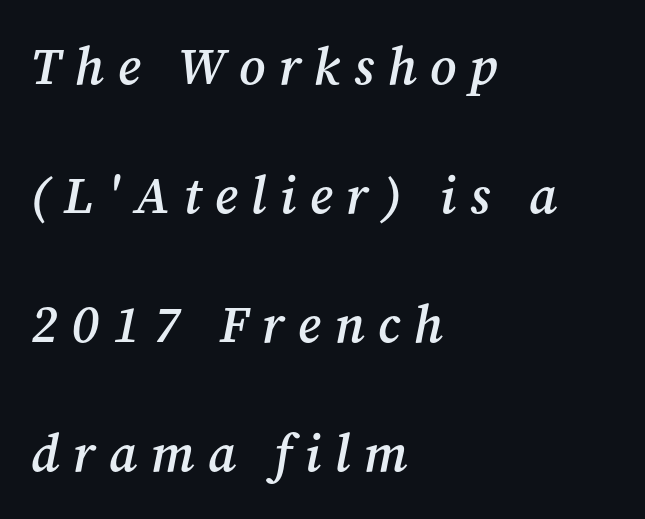
{"serif": "yes", "italic": "yes", "lean": "right", "slant_degrees": 12, "bold": "semi", "weight": "semibold", "width": "normal", "stroke_contrast": "medium", "x_height": "medium", "monospaced": "no", "underline": "no", "align": "left", "line_spacing": "loose", "line_spacing_ratio": 2.48, "letter_spacing": "wide", "letter_spacing_em": 0.26, "glyph_px": 52}
